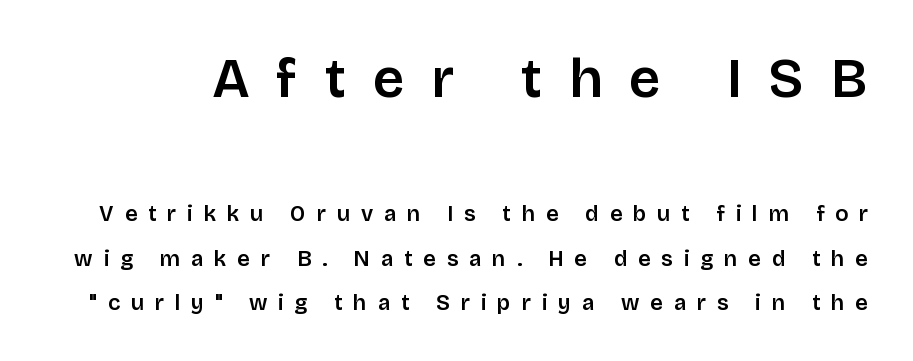
Does the leading feel generous? Absolutely, it's lavish. This sample uses expanded letter spacing, leaving extra air between glyphs. The rendering uses natural spacing where letterforms have individual widths. The strip under each line holds only bare page.
